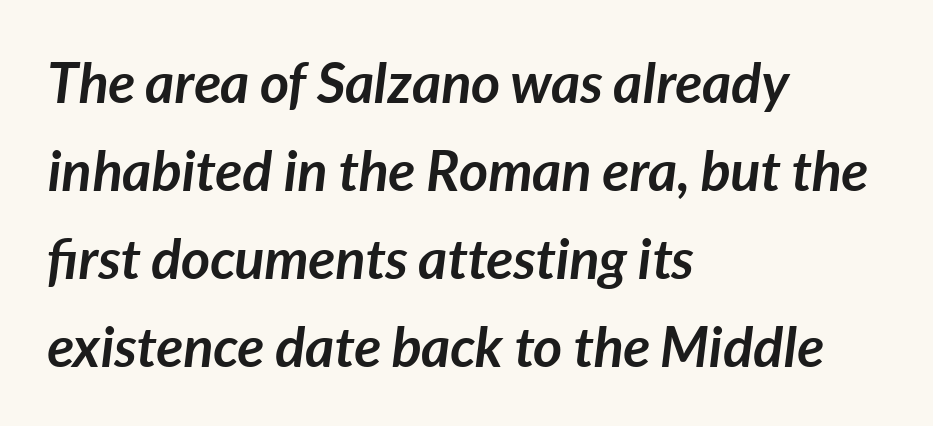
Q: Is the text bold? A: Yes.
Q: Is the text italic (slanted)? A: Yes, it leans right by about 7 degrees.
Q: Is the text underlined? A: No.
Q: How is the paragraph aligned? A: Left-aligned.
Q: Is the spacing between letters normal or unusually wide? A: Normal.
Q: Is the spacing between lines tight, normal or loose? A: Normal.
Q: Width (condensed, normal, or wide)? A: Normal.
Q: Stroke contrast? A: Low.
Q: x-height? A: Medium.
Q: Monospaced? A: No.
